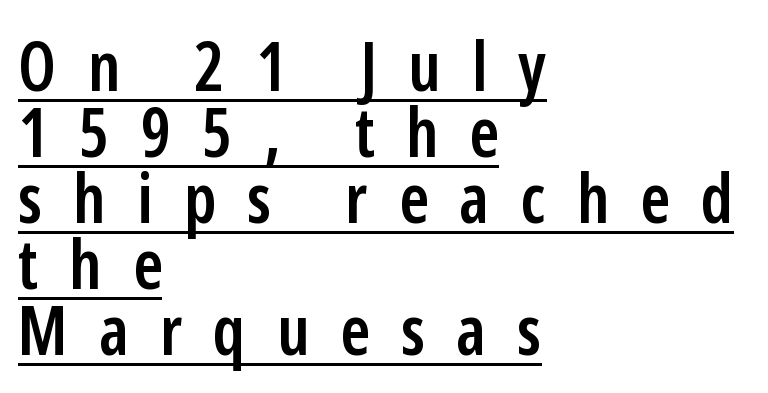
The image shows 68 px semibold, condensed sans-serif type, upright; set left-aligned, tight line spacing (0.97x), unusually wide letter spacing (+0.46 em), underlined; low stroke contrast and a medium x-height.
